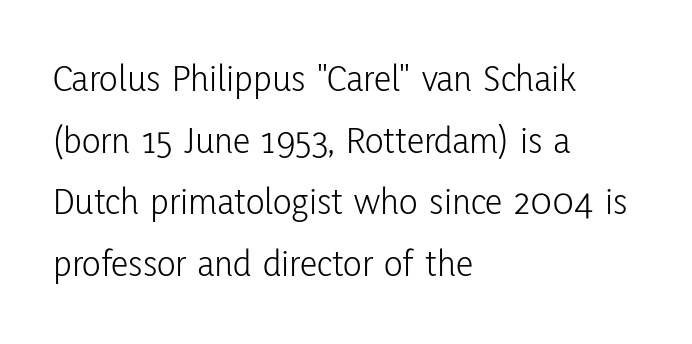
Q: Is the text bold? A: No.
Q: Is the text italic (slanted)? A: No, it is upright.
Q: Is the typeface a serif or a sans-serif typeface? A: Sans-serif.
Q: Is the text underlined? A: No.
Q: How is the paragraph aligned? A: Left-aligned.
Q: Is the spacing between letters normal or unusually wide? A: Normal.
Q: Is the spacing between lines tight, normal or loose? A: Normal.
Q: Width (condensed, normal, or wide)? A: Condensed.
Q: Stroke contrast? A: Low.
Q: x-height? A: Medium.
Q: Monospaced? A: No.
